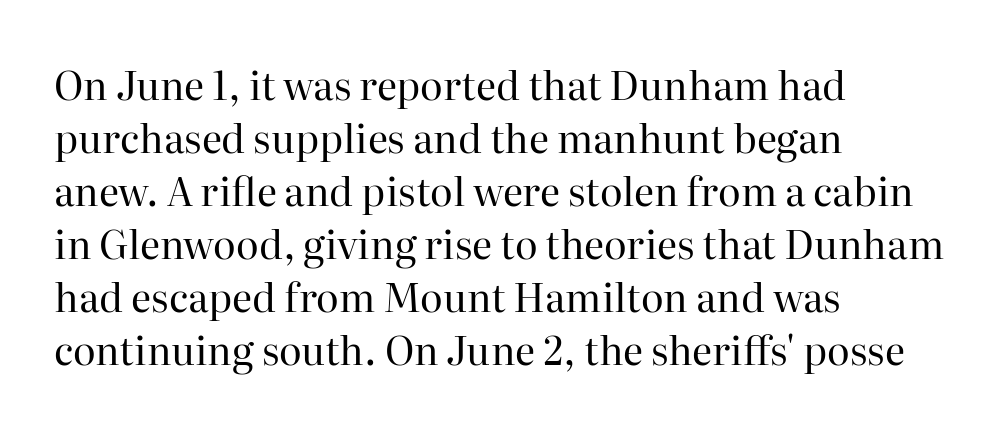
{"serif": "yes", "italic": "no", "bold": "no", "weight": "regular", "width": "normal", "stroke_contrast": "high", "x_height": "medium", "monospaced": "no", "underline": "no", "align": "left", "line_spacing": "normal", "line_spacing_ratio": 1.36, "letter_spacing": "normal", "letter_spacing_em": 0.0, "glyph_px": 39}
